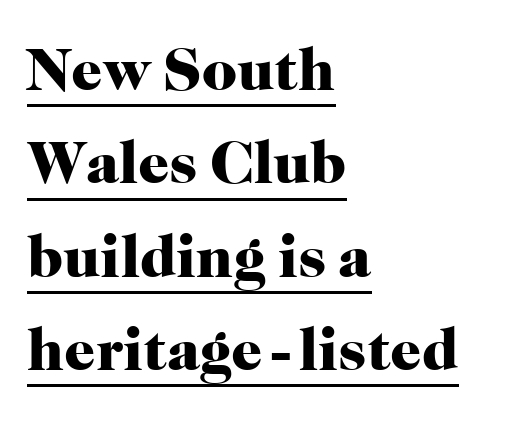
Proportional: the letters do not fall into vertical columns. Does the leading feel generous? No, just average. Glance below the letters and you will spot a drawn line. The lines are quadded left.
